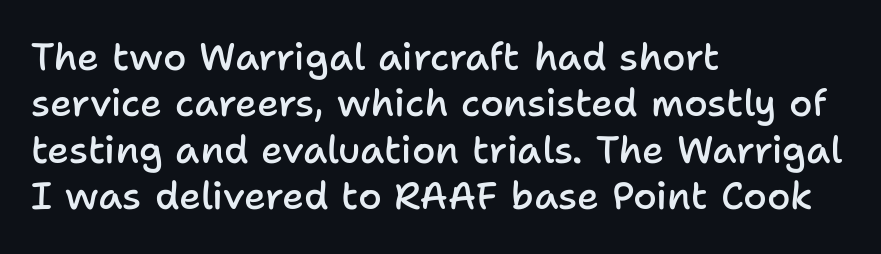
The type sits square on the baseline with zero lean. Font category for this specimen: sans-serif. Default kerning and tracking; the words read as compact shapes. Looks like regular typesetting: each glyph gets only the width it needs.
